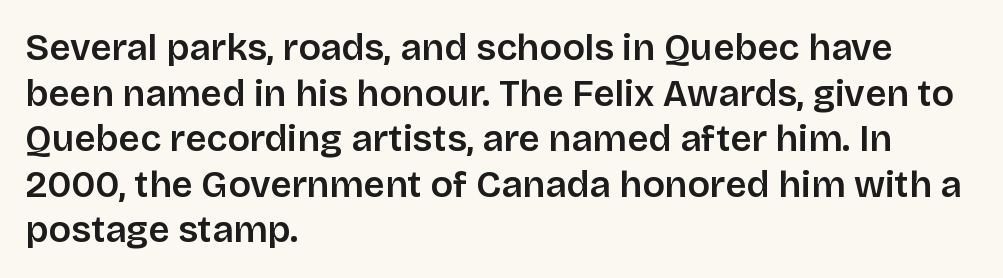
{"serif": "no", "italic": "no", "width": "normal", "stroke_contrast": "low", "x_height": "large", "monospaced": "no", "underline": "no", "align": "left", "line_spacing_ratio": 1.23, "letter_spacing": "normal", "letter_spacing_em": 0.0, "glyph_px": 37}
